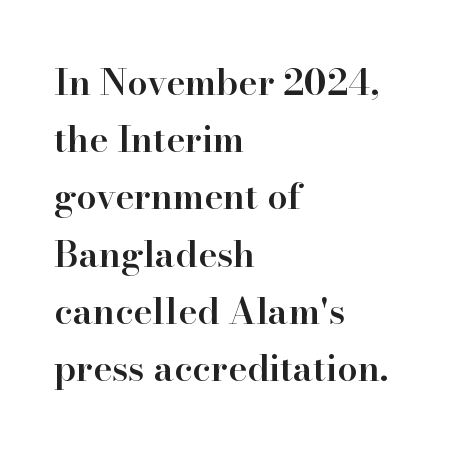
Semibold letterforms, between regular and bold. A typesetter would label this face a serif. Summary of vertical rhythm: regular, with standard interline spacing. The lettering holds an erect, upright posture throughout.
